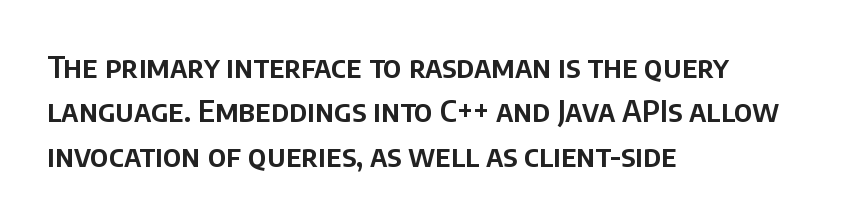
{"serif": "no", "italic": "no", "width": "normal", "stroke_contrast": "low", "x_height": "large", "monospaced": "no", "underline": "no", "align": "left", "line_spacing": "normal", "line_spacing_ratio": 1.48, "letter_spacing": "normal", "letter_spacing_em": 0.0, "glyph_px": 30}
